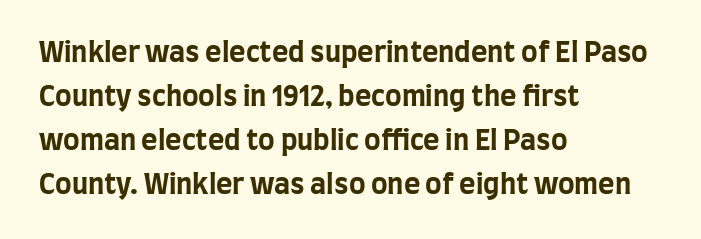
Q: Is the text bold? A: Yes.
Q: Is the text italic (slanted)? A: No, it is upright.
Q: Is the typeface a serif or a sans-serif typeface? A: Sans-serif.
Q: Is the text underlined? A: No.
Q: How is the paragraph aligned? A: Left-aligned.
Q: Is the spacing between letters normal or unusually wide? A: Normal.
Q: Is the spacing between lines tight, normal or loose? A: Normal.
Q: Width (condensed, normal, or wide)? A: Condensed.
Q: Stroke contrast? A: Low.
Q: x-height? A: Large.
Q: Monospaced? A: No.
